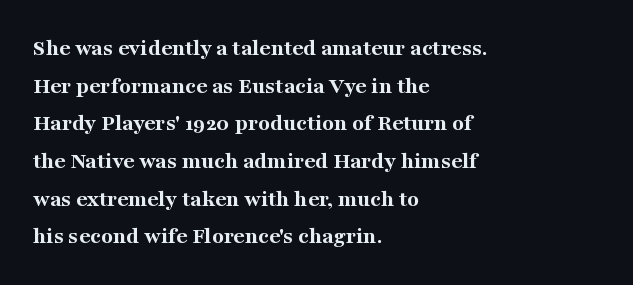
Q: Is the text bold? A: Yes.
Q: Is the text italic (slanted)? A: No, it is upright.
Q: Is the text underlined? A: No.
Q: How is the paragraph aligned? A: Left-aligned.
Q: Is the spacing between letters normal or unusually wide? A: Normal.
Q: Is the spacing between lines tight, normal or loose? A: Normal.
